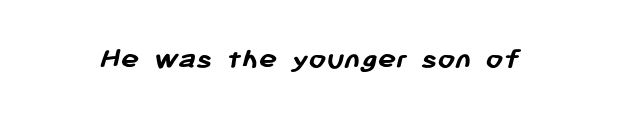
Underline: absent. The passage shown is typed in a proportional face where columns would drift. The glyphs in this specimen are sans serif. The characters look thick and weighty, a clear bold. The tracking reads as untouched default to a designer's eye.
